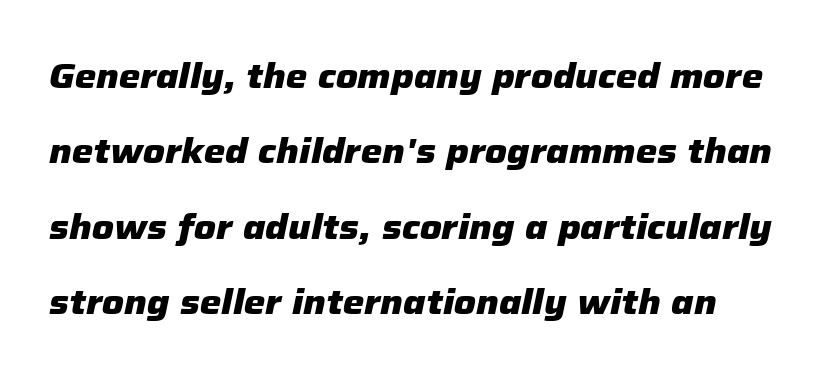
Q: Is the text bold? A: Yes.
Q: Is the text italic (slanted)? A: Yes, it leans right by about 12 degrees.
Q: Is the text underlined? A: No.
Q: How is the paragraph aligned? A: Left-aligned.
Q: Is the spacing between letters normal or unusually wide? A: Normal.
Q: Is the spacing between lines tight, normal or loose? A: Loose.
Q: Width (condensed, normal, or wide)? A: Normal.
Q: Stroke contrast? A: Low.
Q: x-height? A: Medium.
Q: Monospaced? A: No.
